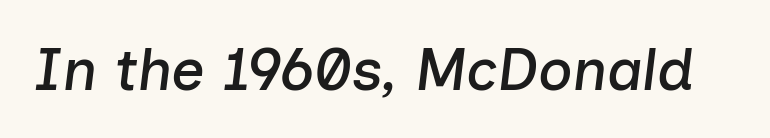
Q: Is the text italic (slanted)? A: Yes, it leans right by about 7 degrees.
Q: Is the text underlined? A: No.
Q: Is the spacing between letters normal or unusually wide? A: Normal.
Q: Width (condensed, normal, or wide)? A: Normal.
Q: Stroke contrast? A: Low.
Q: x-height? A: Medium.
Q: Monospaced? A: No.
